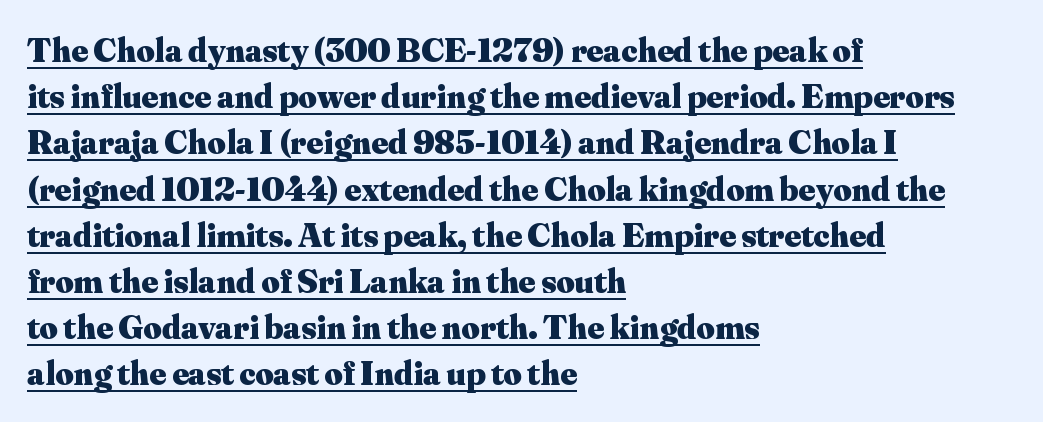
{"serif": "yes", "italic": "no", "bold": "yes", "weight": "heavy", "width": "normal", "stroke_contrast": "medium", "x_height": "small", "monospaced": "no", "underline": "yes", "align": "left", "line_spacing": "normal", "line_spacing_ratio": 1.32, "letter_spacing": "normal", "letter_spacing_em": 0.0, "glyph_px": 35}
